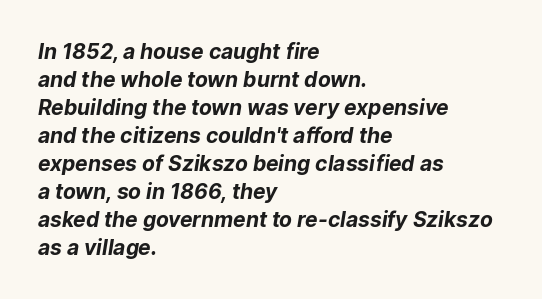
{"bold": "yes", "underline": "no", "align": "left", "line_spacing": "normal", "line_spacing_ratio": 1.33, "letter_spacing": "normal", "letter_spacing_em": 0.0, "glyph_px": 21}
